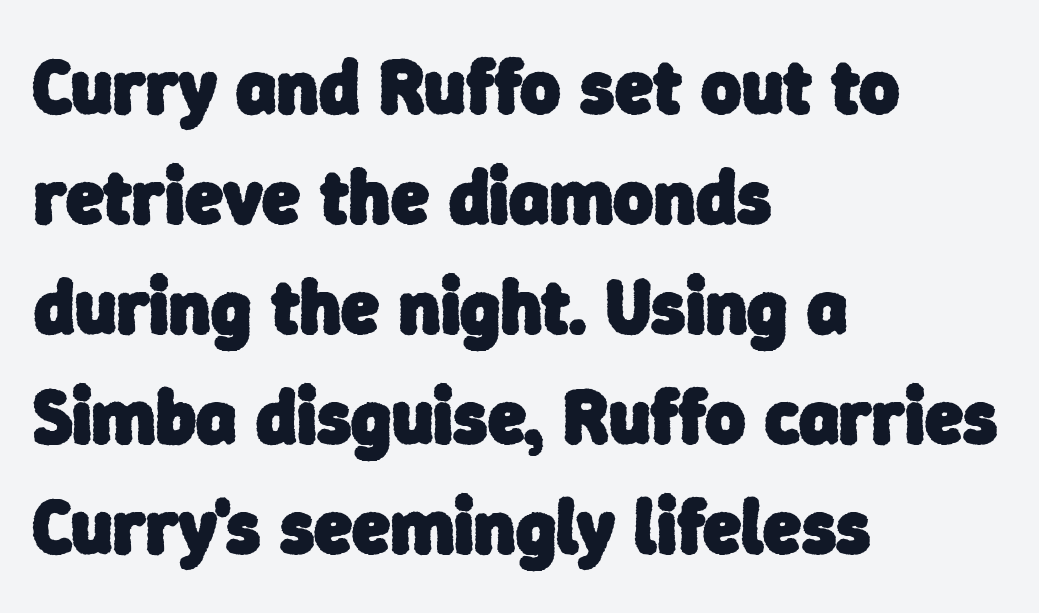
Q: Is the text bold? A: Yes.
Q: Is the typeface a serif or a sans-serif typeface? A: Sans-serif.
Q: Is the text underlined? A: No.
Q: How is the paragraph aligned? A: Left-aligned.
Q: Is the spacing between letters normal or unusually wide? A: Normal.
Q: Is the spacing between lines tight, normal or loose? A: Normal.
Q: Width (condensed, normal, or wide)? A: Normal.
Q: Stroke contrast? A: Low.
Q: x-height? A: Medium.
Q: Monospaced? A: No.
